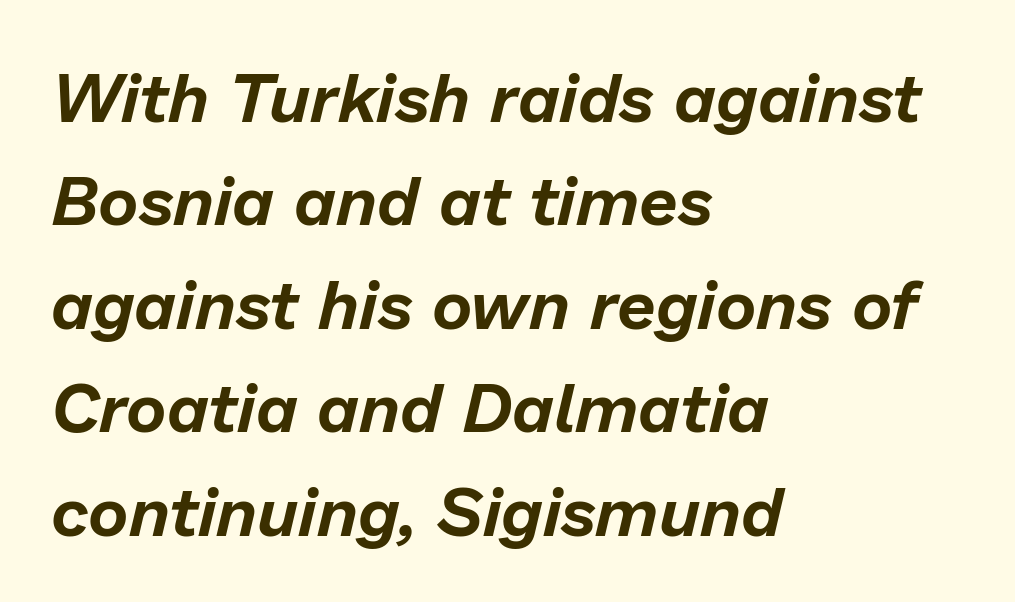
{"italic": "yes", "lean": "right", "slant_degrees": 13, "width": "normal", "stroke_contrast": "low", "x_height": "medium", "monospaced": "no", "underline": "no", "align": "left", "line_spacing": "normal", "line_spacing_ratio": 1.5, "letter_spacing": "normal", "letter_spacing_em": 0.0, "glyph_px": 69}
